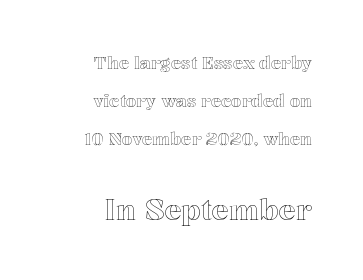
The image shows 29 px text type, upright; set right-aligned, loose line spacing (2.25x), normal letter spacing, not underlined; the second (bottom) block is 1.71x larger; a medium x-height.
